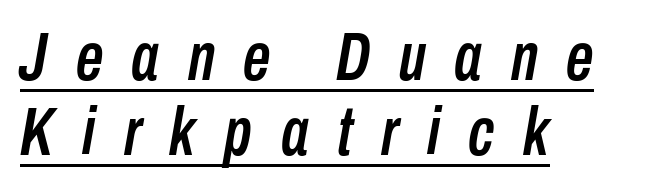
The image shows 68 px condensed type, italic (leaning right); set left-aligned, tight line spacing (1.1x), unusually wide letter spacing (+0.42 em), underlined; low stroke contrast and a medium x-height.
